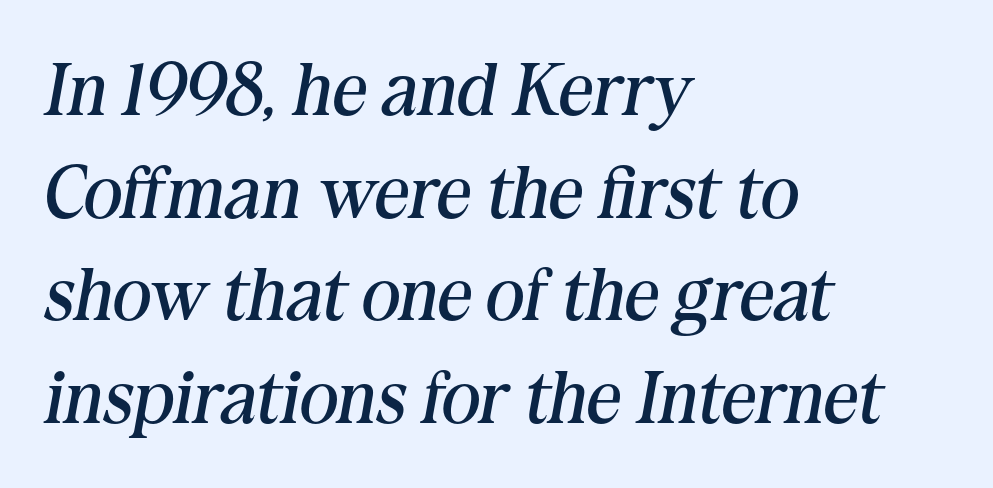
{"serif": "yes", "italic": "yes", "lean": "right", "slant_degrees": 10, "bold": "no", "weight": "regular", "width": "normal", "stroke_contrast": "medium", "x_height": "medium", "monospaced": "no", "underline": "no", "align": "left", "line_spacing": "normal", "line_spacing_ratio": 1.37, "letter_spacing": "normal", "letter_spacing_em": 0.0, "glyph_px": 75}
